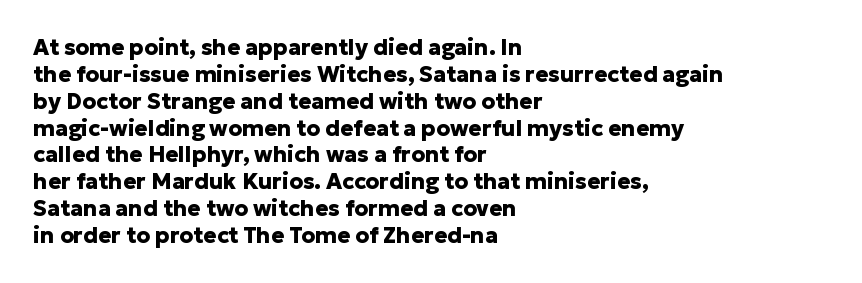
Q: Is the text bold? A: Yes.
Q: Is the text italic (slanted)? A: No, it is upright.
Q: Is the text underlined? A: No.
Q: How is the paragraph aligned? A: Left-aligned.
Q: Is the spacing between letters normal or unusually wide? A: Normal.
